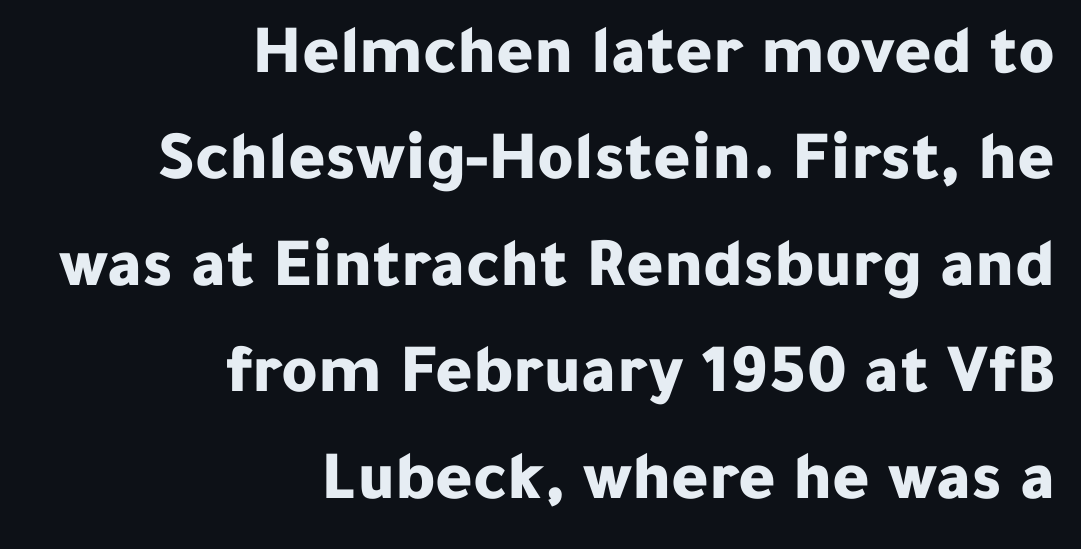
{"serif": "no", "italic": "no", "bold": "yes", "weight": "bold", "width": "normal", "stroke_contrast": "low", "x_height": "medium", "monospaced": "no", "underline": "no", "align": "right", "line_spacing": "normal", "line_spacing_ratio": 1.52, "letter_spacing": "normal", "letter_spacing_em": 0.0, "glyph_px": 70}
